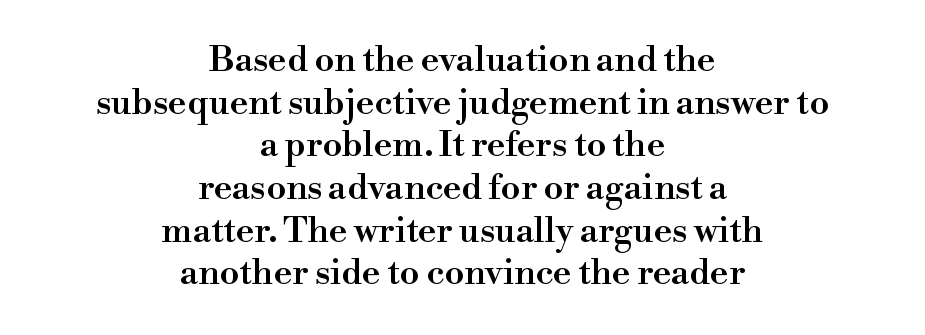
Q: Is the text bold? A: Semi-bold.
Q: Is the text italic (slanted)? A: No, it is upright.
Q: Is the typeface a serif or a sans-serif typeface? A: Serif.
Q: Is the text underlined? A: No.
Q: How is the paragraph aligned? A: Centered.
Q: Is the spacing between letters normal or unusually wide? A: Normal.
Q: Width (condensed, normal, or wide)? A: Normal.
Q: Stroke contrast? A: High.
Q: x-height? A: Small.
Q: Monospaced? A: No.
